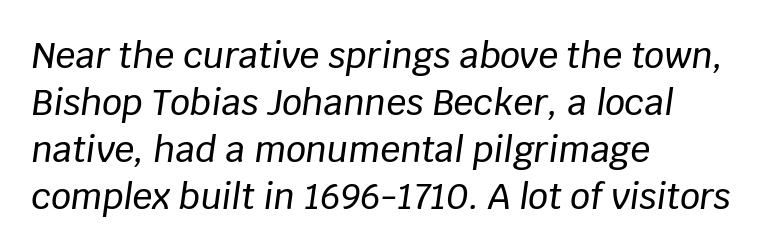
{"italic": "yes", "lean": "right", "slant_degrees": 8, "width": "normal", "stroke_contrast": "low", "x_height": "large", "monospaced": "no", "underline": "no", "align": "left", "line_spacing": "normal", "line_spacing_ratio": 1.34, "letter_spacing": "normal", "letter_spacing_em": 0.0, "glyph_px": 35}
